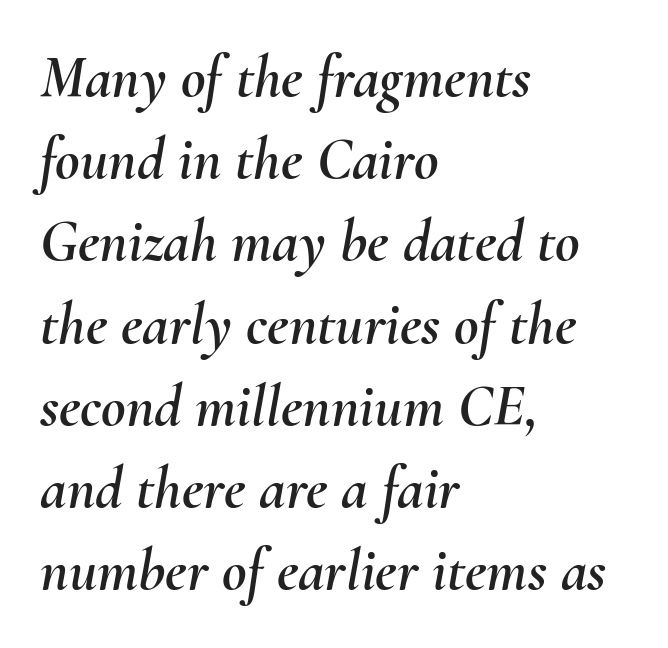
Is the letter spacing exaggerated? No — it looks like the ordinary default. Proportional: the letters do not fall into vertical columns. The line-height multiplier appears to be the usual default. Slant detected: the letters are inclined. Any mark beneath the type? The region is blank.
